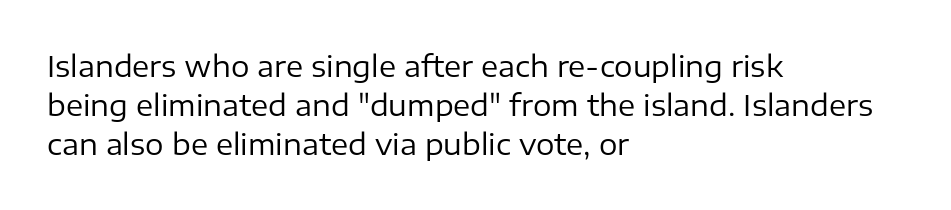
Q: Is the text bold? A: No.
Q: Is the text italic (slanted)? A: No, it is upright.
Q: Is the typeface a serif or a sans-serif typeface? A: Sans-serif.
Q: Is the text underlined? A: No.
Q: How is the paragraph aligned? A: Left-aligned.
Q: Is the spacing between letters normal or unusually wide? A: Normal.
Q: Is the spacing between lines tight, normal or loose? A: Normal.
Q: Width (condensed, normal, or wide)? A: Normal.
Q: Stroke contrast? A: Low.
Q: x-height? A: Medium.
Q: Monospaced? A: No.
